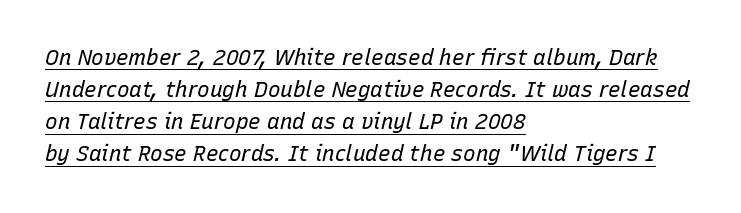
The image shows 21 px text type, italic (leaning right); set left-aligned, normal line spacing (1.53x), normal letter spacing, underlined.
